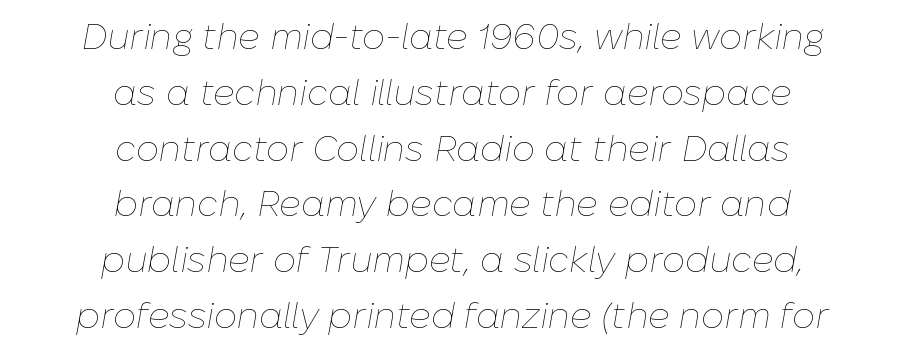
Q: Is the text bold? A: No.
Q: Is the text italic (slanted)? A: Yes, it leans right by about 10 degrees.
Q: Is the text underlined? A: No.
Q: How is the paragraph aligned? A: Centered.
Q: Is the spacing between letters normal or unusually wide? A: Normal.
Q: Is the spacing between lines tight, normal or loose? A: Normal.
Q: Width (condensed, normal, or wide)? A: Normal.
Q: Stroke contrast? A: Low.
Q: x-height? A: Medium.
Q: Monospaced? A: No.
